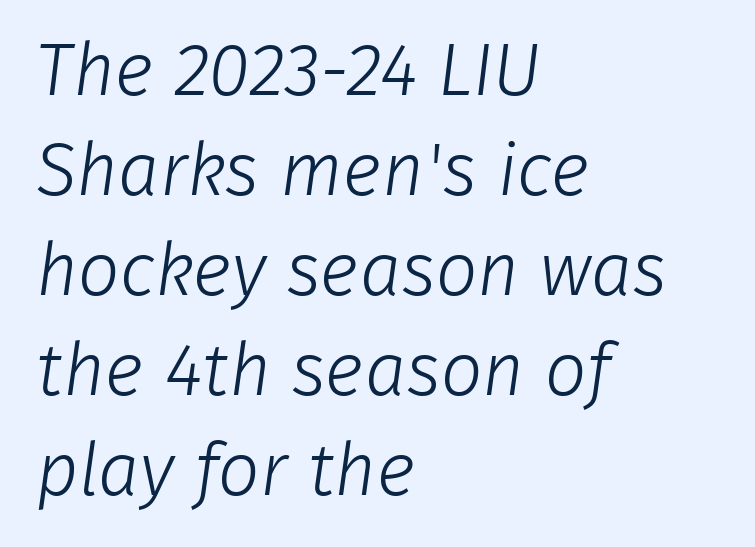
{"serif": "no", "bold": "no", "weight": "light", "width": "normal", "stroke_contrast": "low", "x_height": "medium", "monospaced": "no", "underline": "no", "align": "left", "line_spacing": "normal", "line_spacing_ratio": 1.35, "letter_spacing": "normal", "letter_spacing_em": 0.0, "glyph_px": 74}
